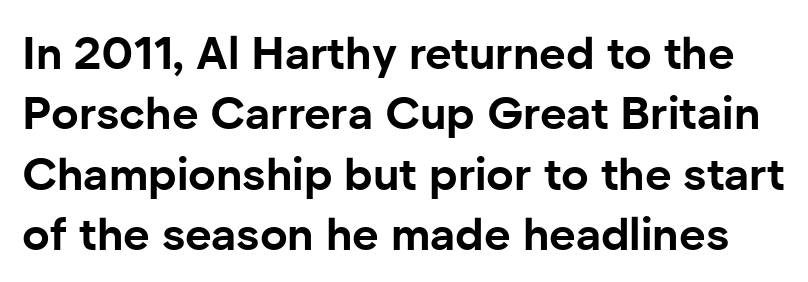
The image shows 46 px bold sans-serif type, upright; set normal line spacing (1.31x), normal letter spacing, not underlined; low stroke contrast and a medium x-height.
